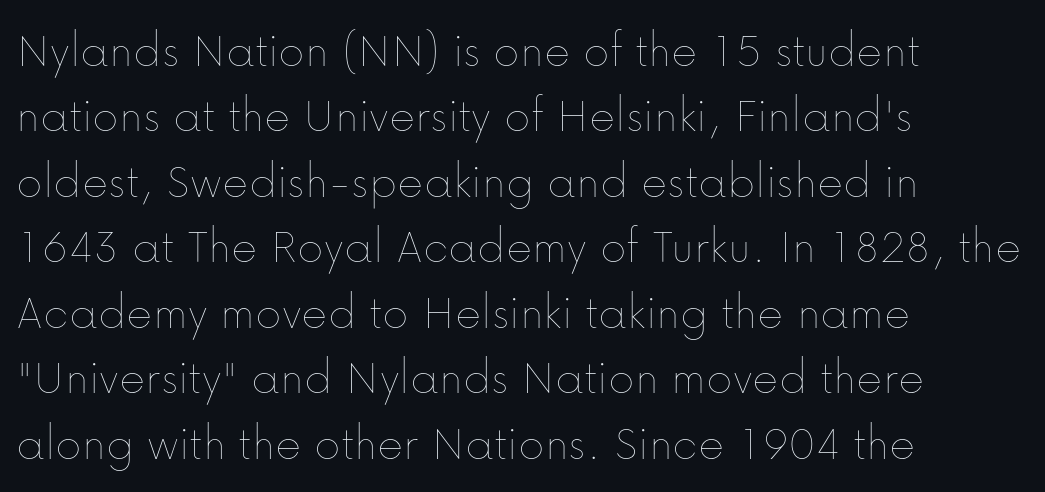
The image shows 50 px thin type, upright; set left-aligned, normal line spacing (1.31x), normal letter spacing, not underlined; low stroke contrast and a medium x-height.
